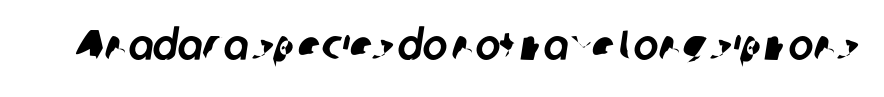
Q: Is the typeface a serif or a sans-serif typeface? A: Sans-serif.
Q: Is the text underlined? A: No.
Q: Is the spacing between letters normal or unusually wide? A: Normal.
Q: Width (condensed, normal, or wide)? A: Normal.
Q: Stroke contrast? A: Low.
Q: x-height? A: Medium.
Q: Monospaced? A: No.
